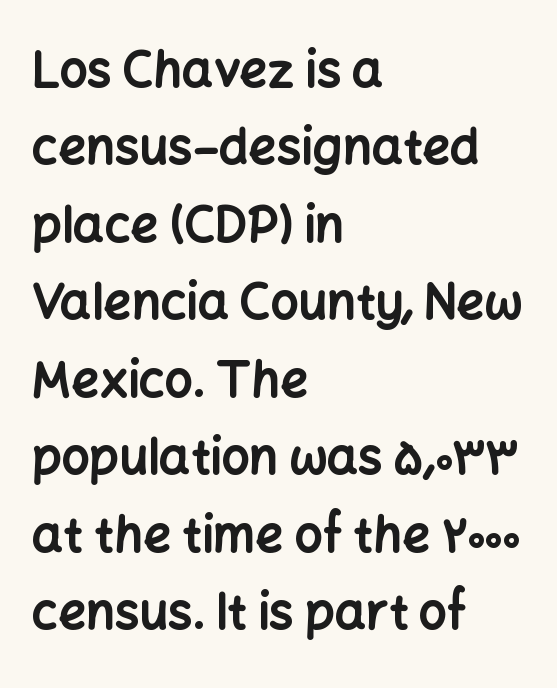
Teacher's note: observe the even left margin — that is flush-left alignment. Here the glyphs are tracked normally, forming tight word shapes. Tall strokes in this sample are plumb rather than angled. On the weight axis this lands at bold, roughly 700. Classification — sans serif. Beneath every word, the page is bare.
